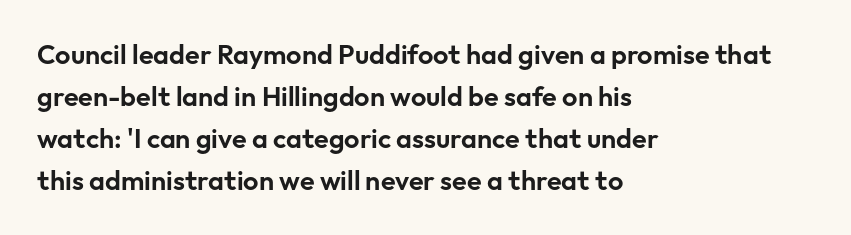
{"italic": "no", "underline": "no", "align": "left", "line_spacing": "normal", "line_spacing_ratio": 1.55, "letter_spacing": "normal", "letter_spacing_em": 0.0, "glyph_px": 27}
